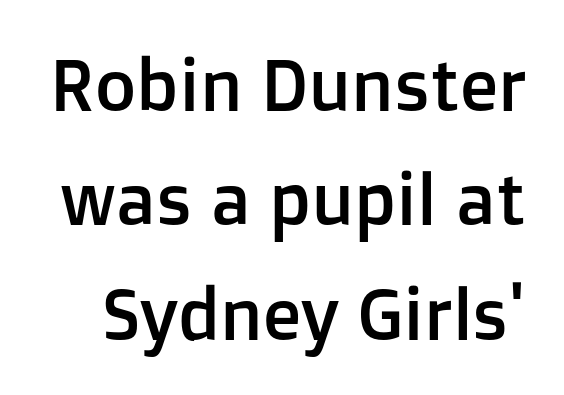
{"serif": "no", "italic": "no", "width": "normal", "stroke_contrast": "low", "x_height": "medium", "monospaced": "no", "underline": "no", "line_spacing": "normal", "line_spacing_ratio": 1.61, "letter_spacing": "normal", "letter_spacing_em": 0.0, "glyph_px": 71}
